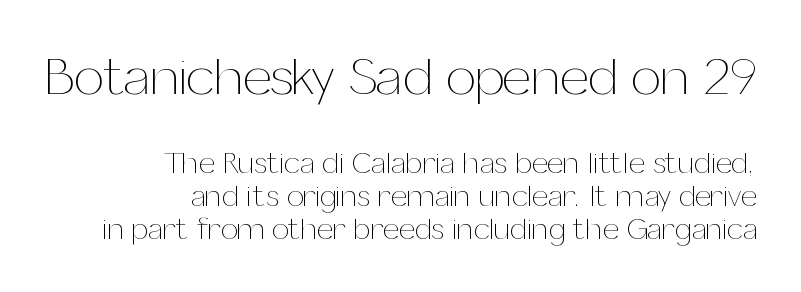
Q: Is the text bold? A: No.
Q: Is the text italic (slanted)? A: No, it is upright.
Q: Is the text underlined? A: No.
Q: How is the paragraph aligned? A: Right-aligned.
Q: Is the spacing between letters normal or unusually wide? A: Normal.
Q: Is the spacing between lines tight, normal or loose? A: Tight.
Q: Which block of text is set in a larger size, the first (top) or the second (bottom)? A: The first (top) one.
Q: Width (condensed, normal, or wide)? A: Normal.
Q: Stroke contrast? A: Medium.
Q: x-height? A: Medium.
Q: Monospaced? A: No.
